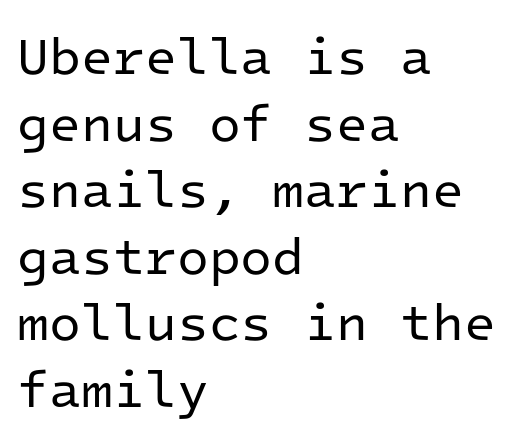
Looks like terminal output: every glyph gets an equal slot. Notice how the stems are strictly vertical — no italics here. The lines are quadded left. Weight: regular or lighter. What stands out about the letter spacing? Nothing — it is the standard amount.
